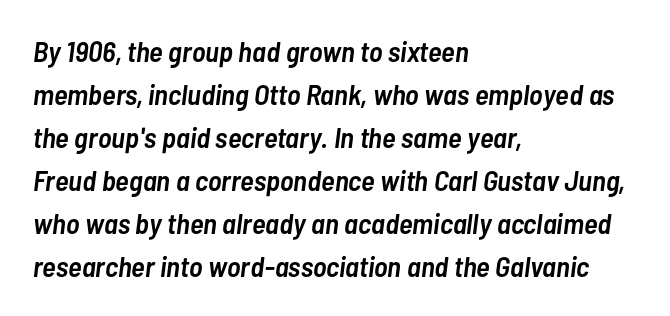
The image shows 29 px semibold, condensed type, italic (leaning right); set left-aligned, normal line spacing (1.48x), normal letter spacing, not underlined; low stroke contrast and a medium x-height.
